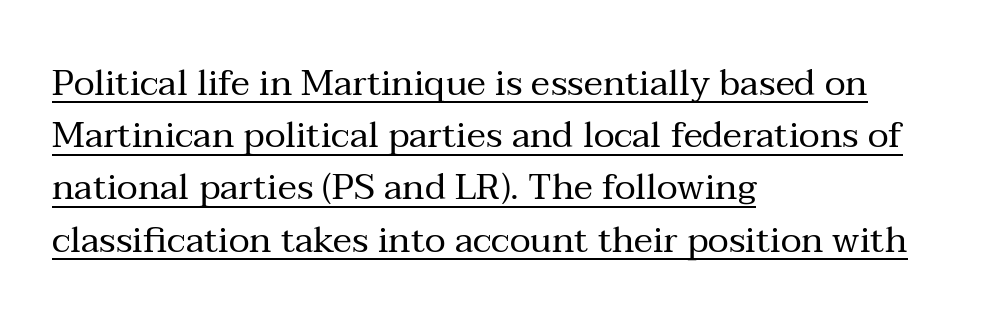
Q: Is the text bold? A: No.
Q: Is the text italic (slanted)? A: No, it is upright.
Q: Is the typeface a serif or a sans-serif typeface? A: Serif.
Q: Is the text underlined? A: Yes.
Q: How is the paragraph aligned? A: Left-aligned.
Q: Is the spacing between letters normal or unusually wide? A: Normal.
Q: Is the spacing between lines tight, normal or loose? A: Normal.
Q: Width (condensed, normal, or wide)? A: Normal.
Q: Stroke contrast? A: Medium.
Q: x-height? A: Medium.
Q: Monospaced? A: No.
